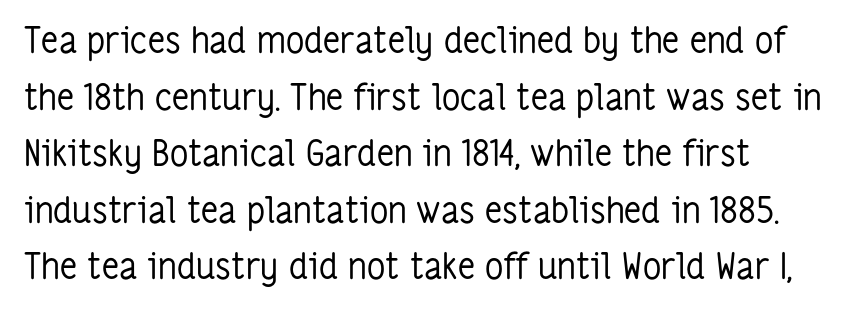
Varying glyph widths throughout — classic text-font behaviour. The passage shown stacks its lines at a standard gap. Reading down the block, your eye returns to a fixed left position each line. The letters carry no serifs — their stems end cleanly without finishing strokes. This sample uses plain, unmodified letter spacing. Weight: regular or lighter.
